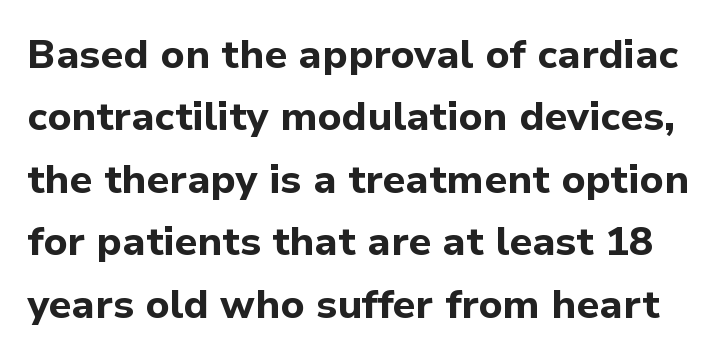
Q: Is the text bold? A: Yes.
Q: Is the text italic (slanted)? A: No, it is upright.
Q: Is the typeface a serif or a sans-serif typeface? A: Sans-serif.
Q: Is the text underlined? A: No.
Q: Is the spacing between letters normal or unusually wide? A: Normal.
Q: Is the spacing between lines tight, normal or loose? A: Normal.
Q: Width (condensed, normal, or wide)? A: Normal.
Q: Stroke contrast? A: Low.
Q: x-height? A: Medium.
Q: Monospaced? A: No.
